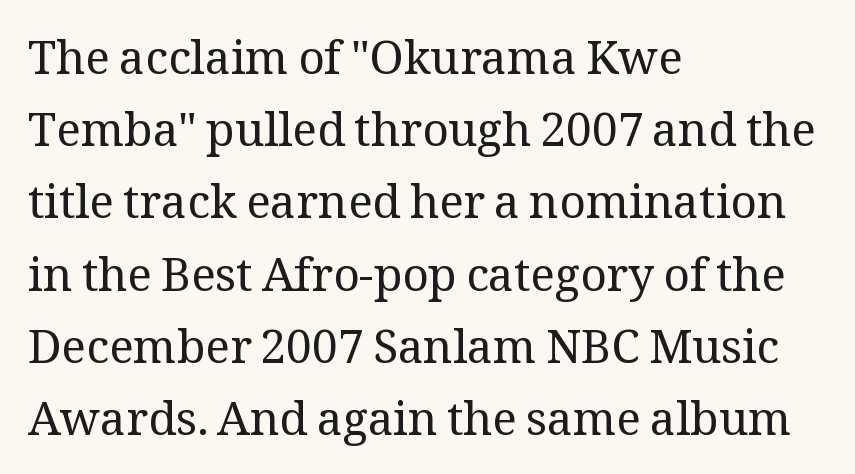
The image shows 46 px regular-weight serif type, upright; set left-aligned, normal line spacing (1.57x), normal letter spacing, not underlined; medium stroke contrast and a medium x-height.
